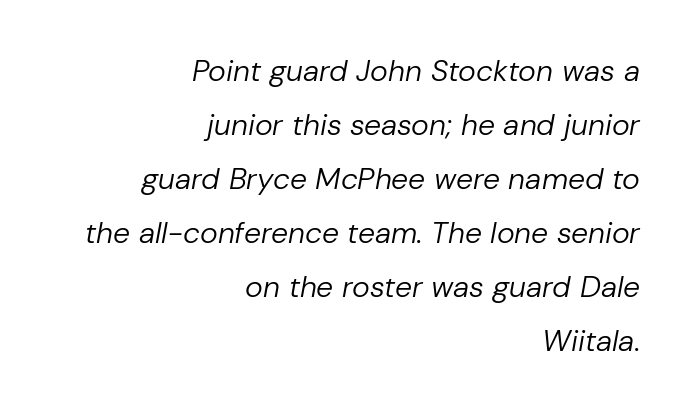
{"italic": "yes", "lean": "right", "slant_degrees": 10, "bold": "no", "weight": "regular", "width": "normal", "stroke_contrast": "low", "x_height": "medium", "monospaced": "no", "underline": "no", "align": "right", "line_spacing_ratio": 1.8, "letter_spacing": "normal", "letter_spacing_em": 0.0, "glyph_px": 30}
